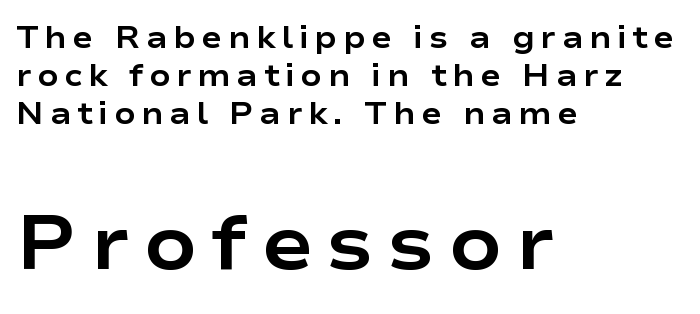
{"serif": "no", "italic": "no", "bold": "yes", "weight": "bold", "width": "wide", "stroke_contrast": "low", "x_height": "medium", "monospaced": "no", "underline": "no", "align": "left", "line_spacing_ratio": 1.22, "larger_block": "second", "size_ratio": 2.48, "glyph_px": 77}
